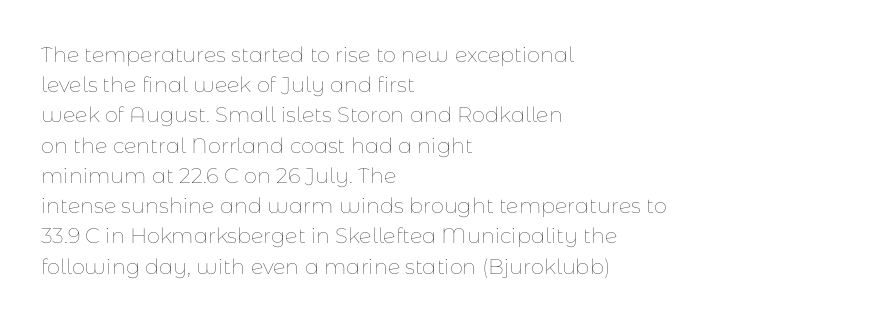
Regarding leading, the lines here are spaced in the standard way. Underline: absent. A classic flush-left, rag-right setting is used for this passage. Every character sits straight up, as roman type does.
